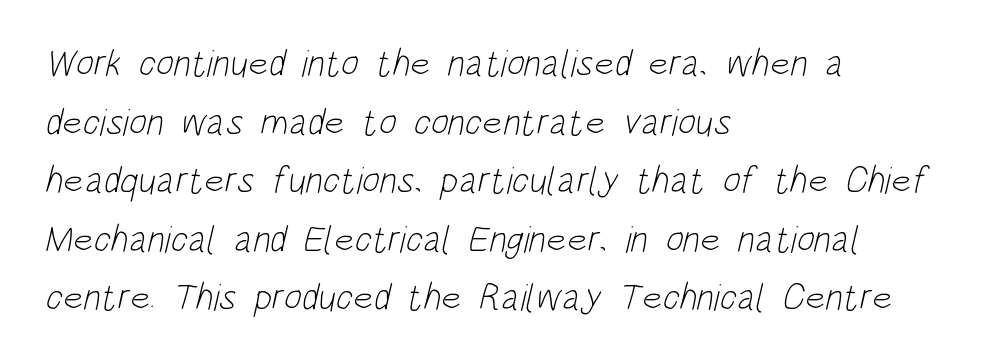
{"serif": "no", "bold": "no", "weight": "light", "width": "condensed", "stroke_contrast": "low", "x_height": "large", "monospaced": "no", "underline": "no", "align": "left", "line_spacing": "normal", "line_spacing_ratio": 1.54, "letter_spacing": "normal", "letter_spacing_em": 0.0, "glyph_px": 38}
